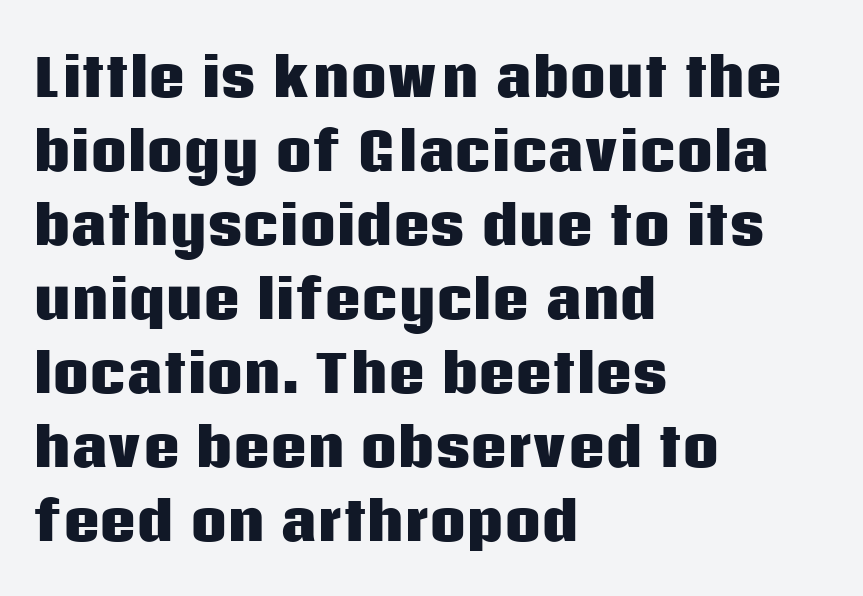
The image shows 51 px heavy sans-serif type, upright; set left-aligned, normal line spacing (1.45x), normal letter spacing, not underlined; low stroke contrast and a large x-height.
